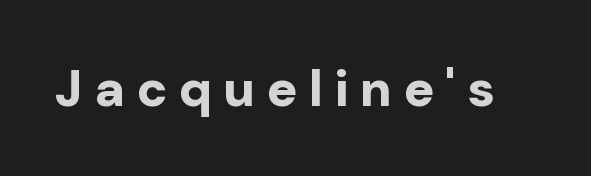
The image shows 51 px bold sans-serif type, upright; set unusually wide letter spacing (+0.22 em), not underlined; low stroke contrast and a medium x-height.
